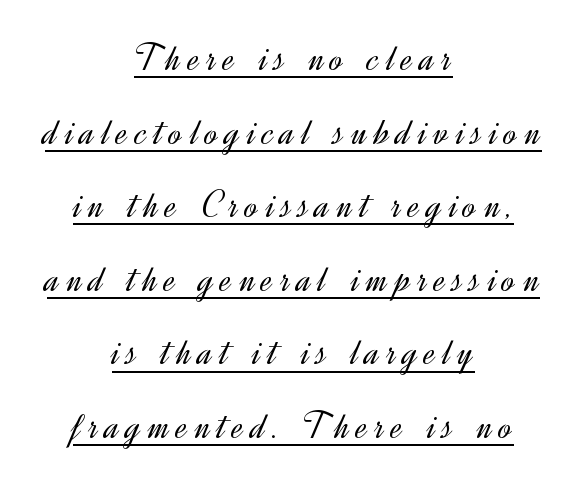
{"serif": "no", "bold": "no", "weight": "light", "width": "normal", "x_height": "small", "monospaced": "no", "underline": "yes", "align": "center", "line_spacing_ratio": 1.84, "glyph_px": 40}
